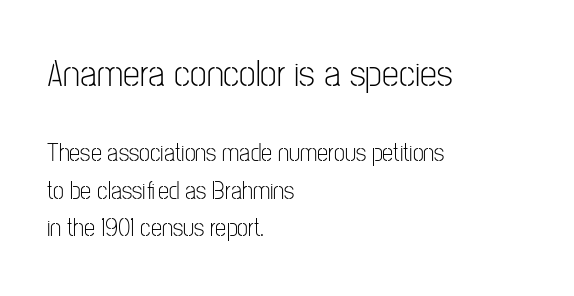
{"serif": "no", "italic": "no", "bold": "no", "weight": "light", "width": "condensed", "stroke_contrast": "low", "x_height": "medium", "monospaced": "no", "underline": "no", "align": "left", "line_spacing": "normal", "line_spacing_ratio": 1.51, "letter_spacing": "normal", "letter_spacing_em": 0.0, "larger_block": "first", "size_ratio": 1.52, "glyph_px": 38}
